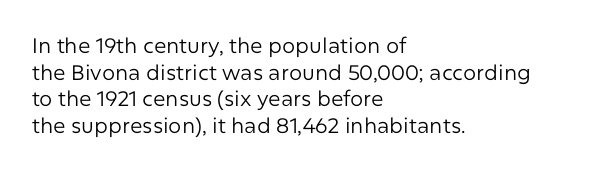
{"italic": "no", "bold": "no", "underline": "no", "align": "left", "line_spacing": "normal", "line_spacing_ratio": 1.27, "letter_spacing": "normal", "letter_spacing_em": 0.0, "glyph_px": 21}
